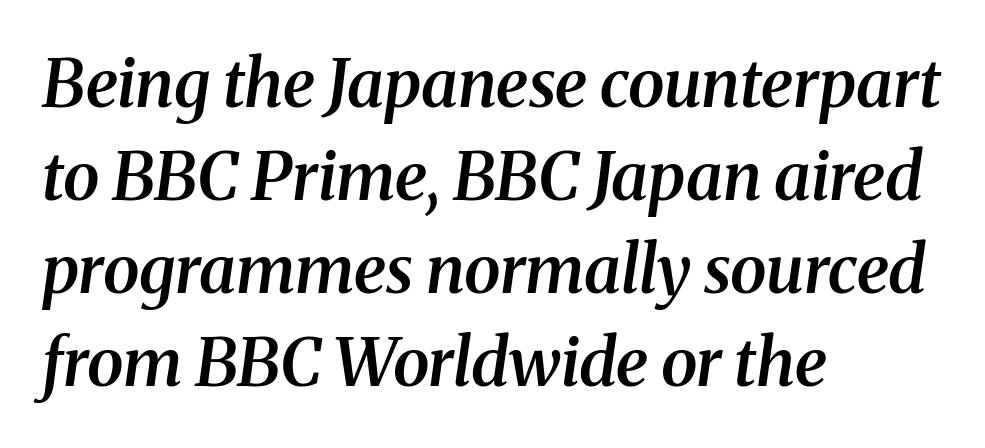
Q: Is the text bold? A: Semi-bold.
Q: Is the text italic (slanted)? A: Yes, it leans right by about 8 degrees.
Q: Is the typeface a serif or a sans-serif typeface? A: Serif.
Q: Is the text underlined? A: No.
Q: How is the paragraph aligned? A: Left-aligned.
Q: Is the spacing between letters normal or unusually wide? A: Normal.
Q: Is the spacing between lines tight, normal or loose? A: Normal.
Q: Width (condensed, normal, or wide)? A: Normal.
Q: Stroke contrast? A: Medium.
Q: x-height? A: Medium.
Q: Monospaced? A: No.
